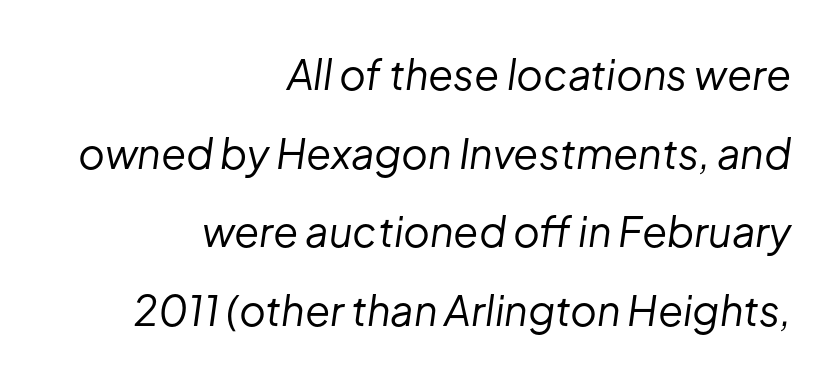
Q: Is the text bold? A: No.
Q: Is the text italic (slanted)? A: Yes, it leans right by about 8 degrees.
Q: Is the text underlined? A: No.
Q: How is the paragraph aligned? A: Right-aligned.
Q: Is the spacing between letters normal or unusually wide? A: Normal.
Q: Is the spacing between lines tight, normal or loose? A: Loose.
Q: Width (condensed, normal, or wide)? A: Normal.
Q: Stroke contrast? A: Low.
Q: x-height? A: Medium.
Q: Monospaced? A: No.
